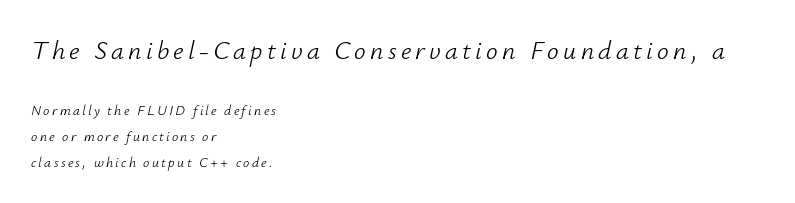
The designer gave the opening block more size than the closing block. Each line starts at the same left margin while the right side varies. The glyphs are unaccompanied by any horizontal stroke below them. A light-to-regular cut is what we see here.
